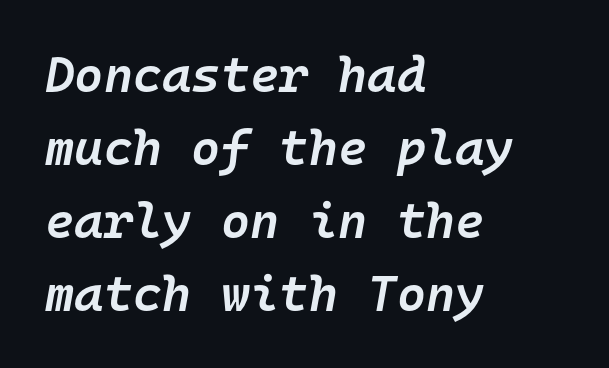
{"italic": "yes", "lean": "right", "slant_degrees": 10, "bold": "semi", "weight": "semibold", "width": "normal", "stroke_contrast": "low", "x_height": "medium", "monospaced": "yes", "underline": "no", "align": "left", "line_spacing": "normal", "line_spacing_ratio": 1.46, "letter_spacing": "normal", "letter_spacing_em": 0.0, "glyph_px": 50}
